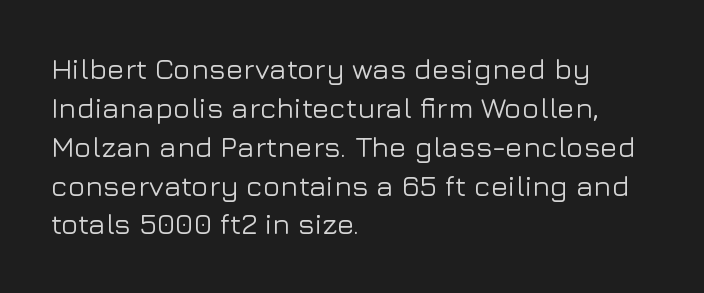
{"serif": "no", "italic": "no", "width": "normal", "stroke_contrast": "low", "x_height": "medium", "monospaced": "no", "underline": "no", "align": "left", "line_spacing": "normal", "line_spacing_ratio": 1.34, "letter_spacing": "normal", "letter_spacing_em": 0.0, "glyph_px": 29}
